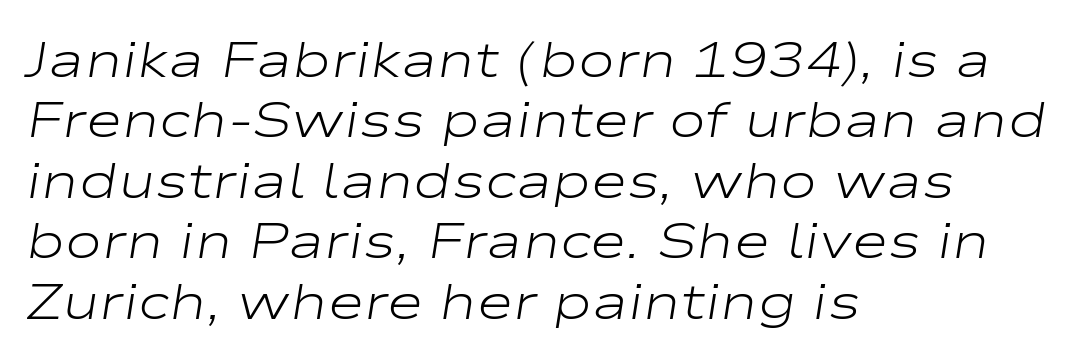
Q: Is the text bold? A: No.
Q: Is the text italic (slanted)? A: Yes, it leans right by about 9 degrees.
Q: Is the text underlined? A: No.
Q: How is the paragraph aligned? A: Left-aligned.
Q: Is the spacing between letters normal or unusually wide? A: Normal.
Q: Width (condensed, normal, or wide)? A: Wide.
Q: Stroke contrast? A: Low.
Q: x-height? A: Medium.
Q: Monospaced? A: No.
